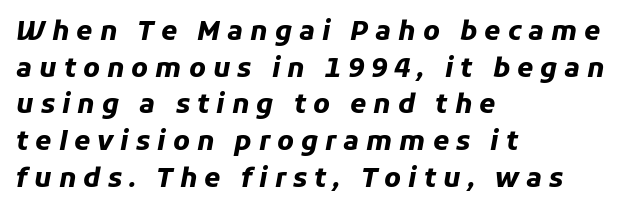
Alignment: flush left. Rule under the text: the space is simply empty. The font's italic variant was chosen for this text. Summary of vertical rhythm: regular, with standard interline spacing. Heft: maximum for text — a bold.
